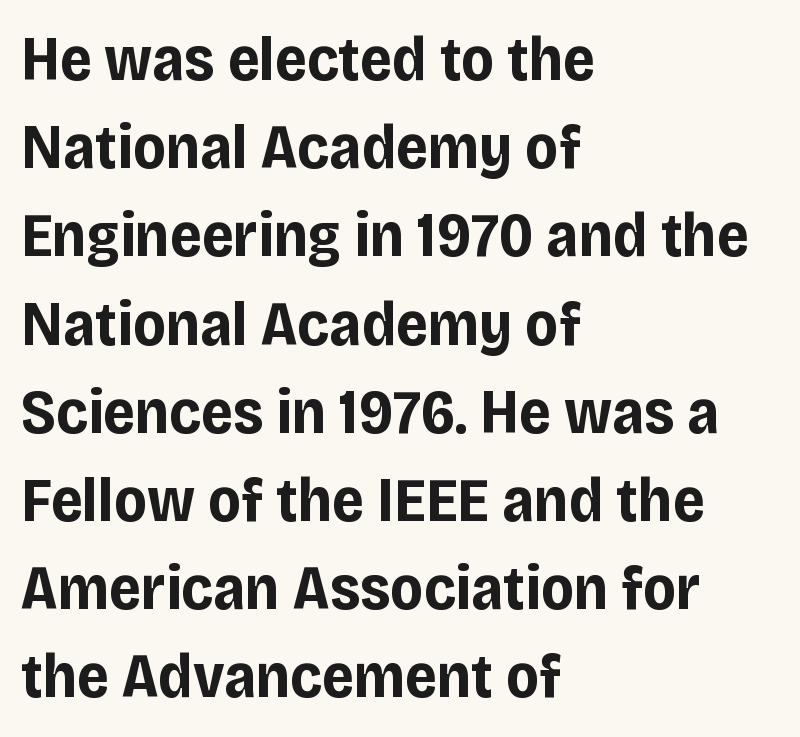
I'd call this a sans setting — the letters go barefoot. Successive baselines arrive at the customary interval. Each row of text sits above clean, open space. The ragged edge is on the right, which tells us the setting is flush left. These lines were composed using upright roman letters. The letterforms sit shoulder to shoulder at normal distance.
